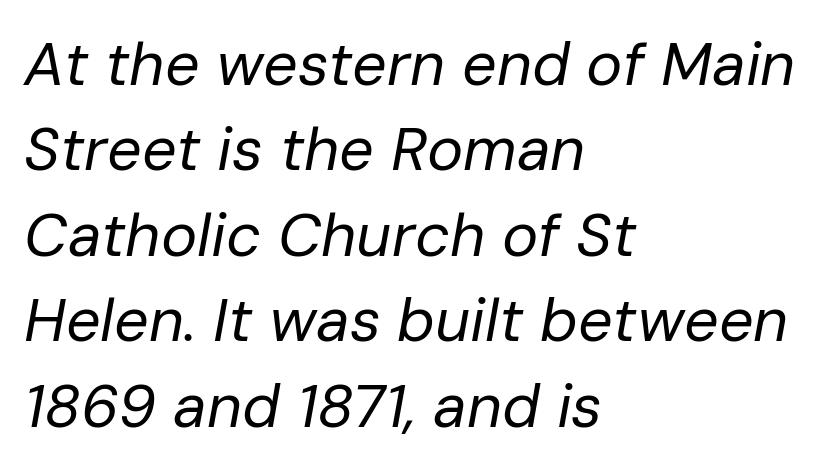
{"italic": "yes", "lean": "right", "slant_degrees": 10, "bold": "no", "weight": "regular", "width": "normal", "stroke_contrast": "low", "x_height": "medium", "monospaced": "no", "underline": "no", "align": "left", "line_spacing": "normal", "line_spacing_ratio": 1.4, "letter_spacing": "normal", "letter_spacing_em": 0.0, "glyph_px": 61}
